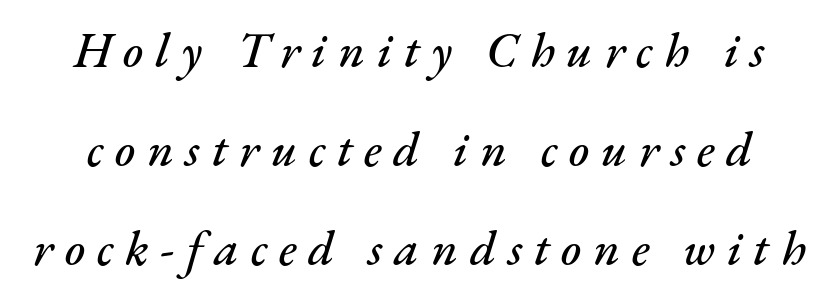
The image shows 49 px text type, italic (leaning right); set loose line spacing (2.02x), unusually wide letter spacing (+0.24 em), not underlined; medium stroke contrast and a small x-height.
